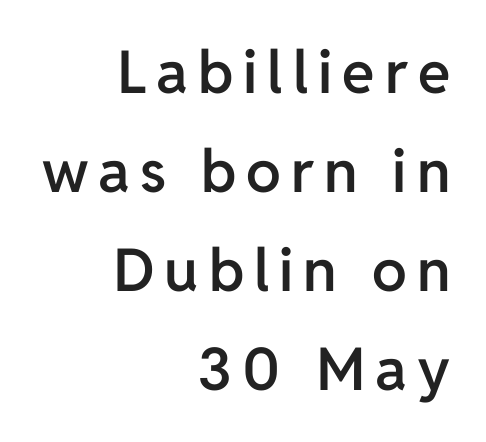
The image shows 59 px semibold sans-serif type, upright; set right-aligned, normal line spacing (1.68x), not underlined; low stroke contrast and a medium x-height.
